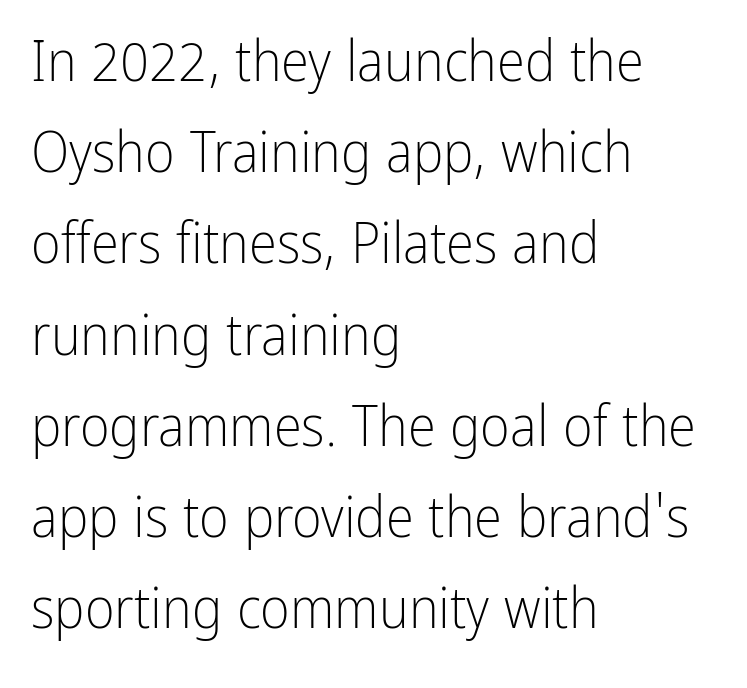
The image shows 57 px light, condensed sans-serif type, upright; set left-aligned, normal line spacing (1.6x), normal letter spacing, not underlined; low stroke contrast and a medium x-height.
